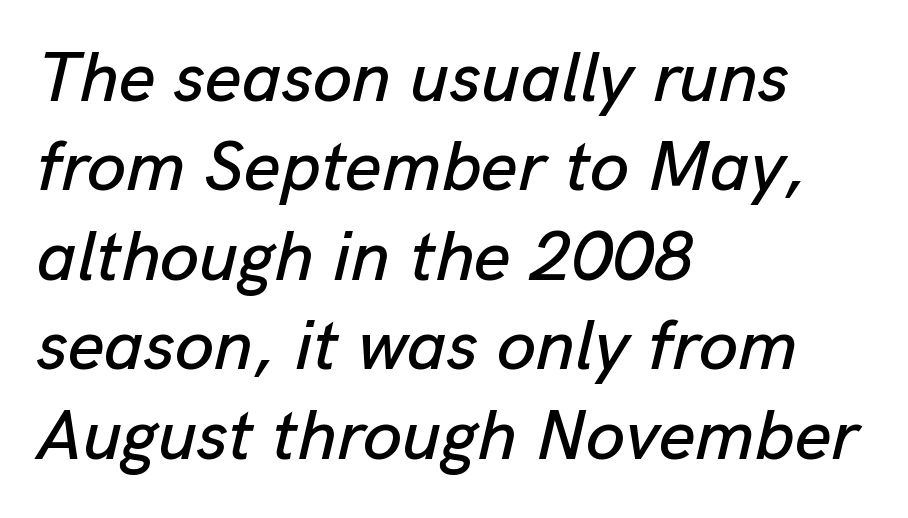
{"italic": "yes", "lean": "right", "slant_degrees": 13, "width": "normal", "stroke_contrast": "low", "x_height": "medium", "monospaced": "no", "underline": "no", "align": "left", "line_spacing": "normal", "line_spacing_ratio": 1.26, "letter_spacing": "normal", "letter_spacing_em": 0.0, "glyph_px": 71}
